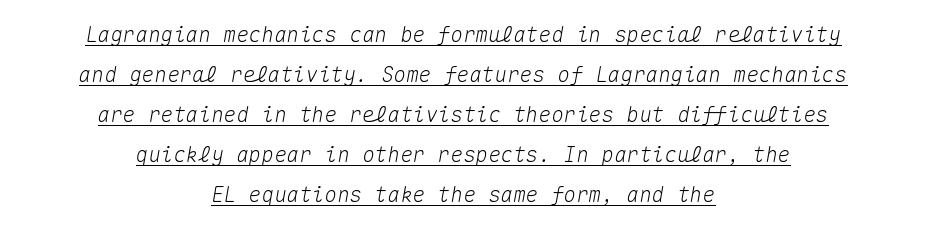
The sample's only ornament is a line tracing under the words. The rendering applies a slant to the glyphs. A centered setting, common on invitations and titles, is used for this passage. The letters sit at their default tracking, neither squeezed nor spread.
